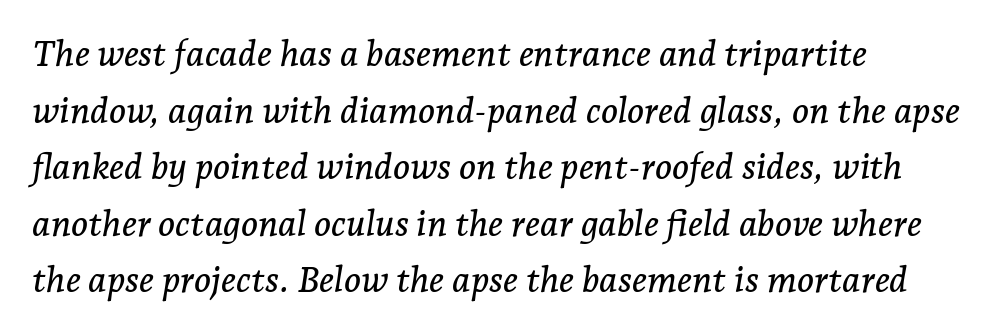
Leftover space on each line is placed entirely after the last word. Note: serifs present on the glyphs. Do the characters align in a grid? No, the font is proportional. The passage shown is not underscored anywhere. Does the lettering tilt? It does — this is italic. How would I describe the line gaps? Plain and ordinary.
